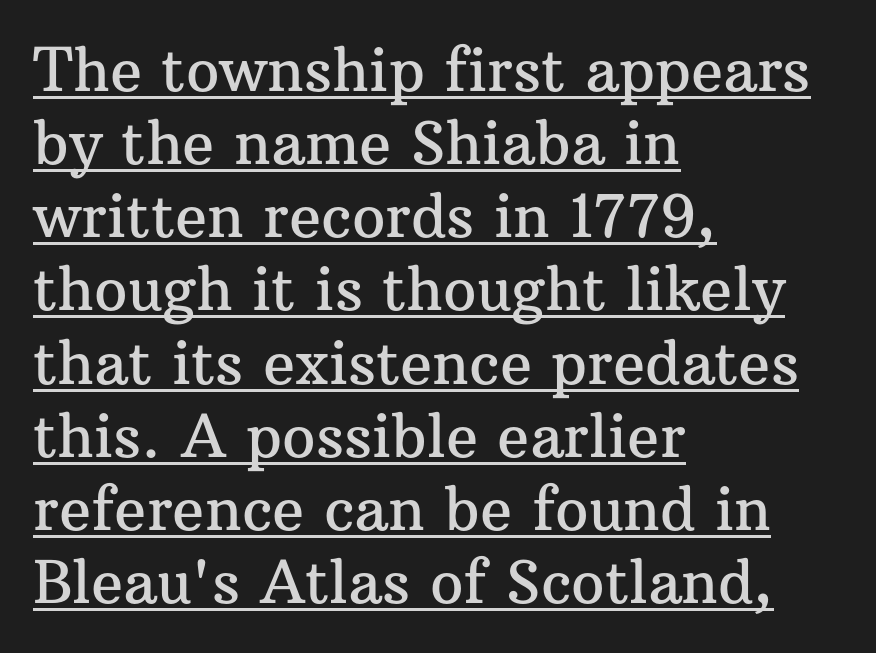
{"serif": "yes", "italic": "no", "width": "normal", "stroke_contrast": "medium", "x_height": "medium", "monospaced": "no", "underline": "yes", "align": "left", "line_spacing_ratio": 1.24, "letter_spacing": "normal", "letter_spacing_em": 0.0, "glyph_px": 59}
